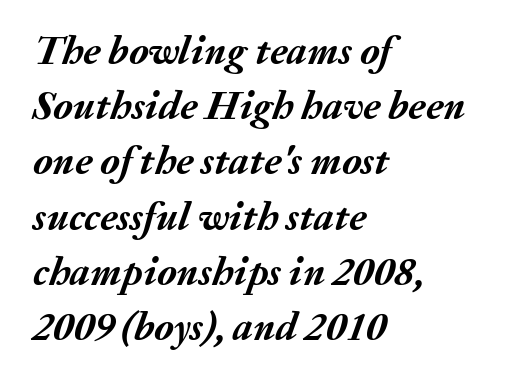
The image shows 40 px semibold type, italic (leaning right); set left-aligned, normal line spacing (1.38x), normal letter spacing, not underlined; medium stroke contrast and a medium x-height.
